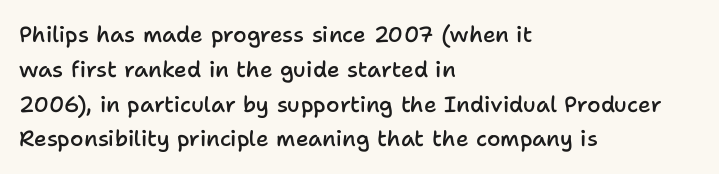
Firm but not heavy-handed strokes: this text is semibold. The specimen omits any rule beneath the text block's lines. Ordinary non-slanted type is in use. Each new line begins a customary step beneath the previous one. The line texture is even and compact thanks to regular tracking.
